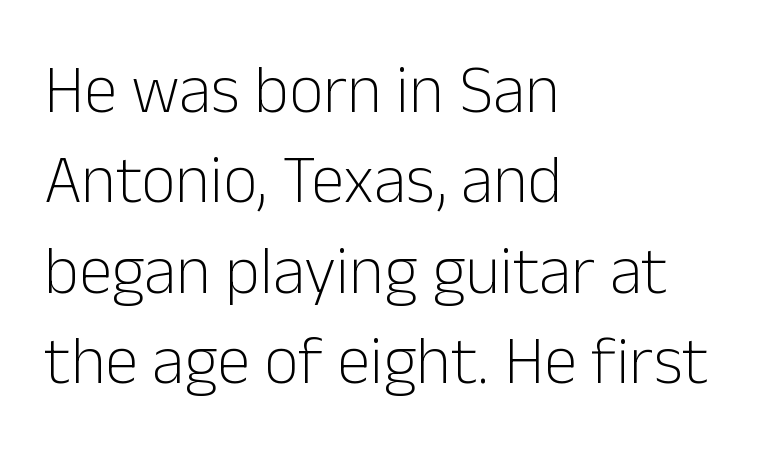
{"serif": "no", "italic": "no", "bold": "no", "weight": "light", "width": "normal", "stroke_contrast": "low", "x_height": "medium", "monospaced": "no", "underline": "no", "align": "left", "line_spacing": "normal", "line_spacing_ratio": 1.35, "letter_spacing": "normal", "letter_spacing_em": 0.0, "glyph_px": 67}
